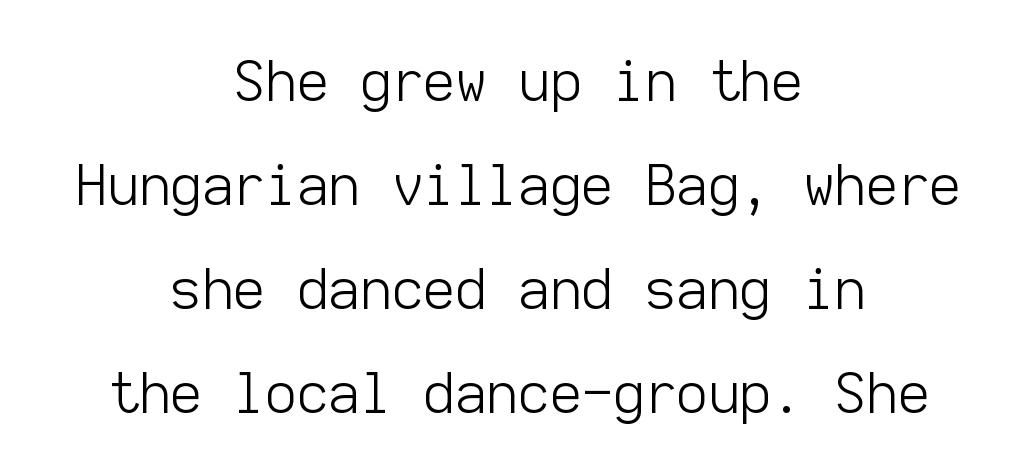
{"serif": "no", "italic": "no", "bold": "no", "weight": "light", "width": "normal", "stroke_contrast": "low", "x_height": "medium", "monospaced": "yes", "underline": "no", "align": "center", "line_spacing_ratio": 1.89, "letter_spacing": "normal", "letter_spacing_em": 0.0, "glyph_px": 55}
